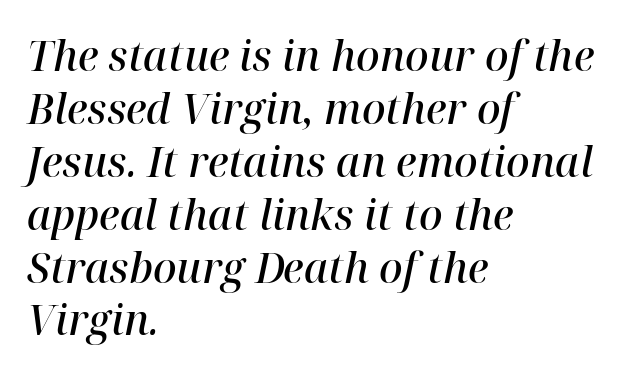
The image shows 41 px semibold serif type, italic (leaning right); set left-aligned, normal line spacing (1.29x), normal letter spacing, not underlined; high stroke contrast and a medium x-height.
